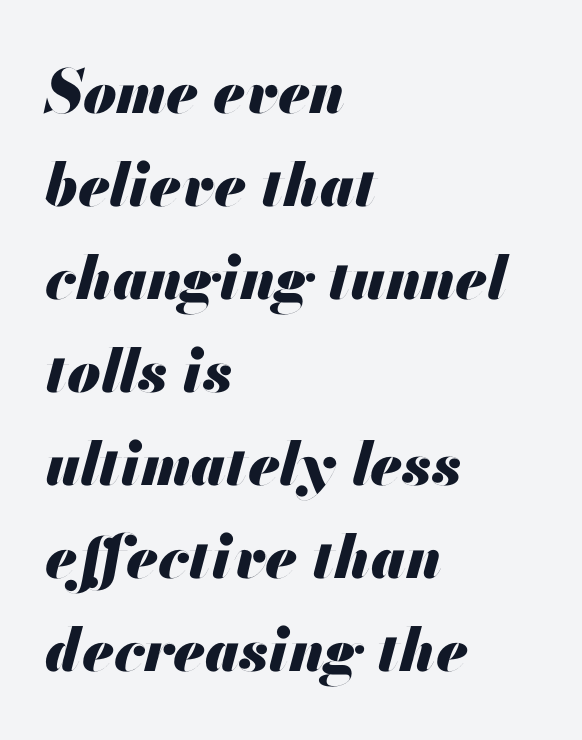
{"italic": "yes", "lean": "right", "slant_degrees": 13, "bold": "yes", "weight": "heavy", "width": "normal", "stroke_contrast": "medium", "x_height": "small", "monospaced": "no", "underline": "no", "align": "left", "line_spacing": "normal", "line_spacing_ratio": 1.55, "letter_spacing": "normal", "letter_spacing_em": 0.0, "glyph_px": 60}
